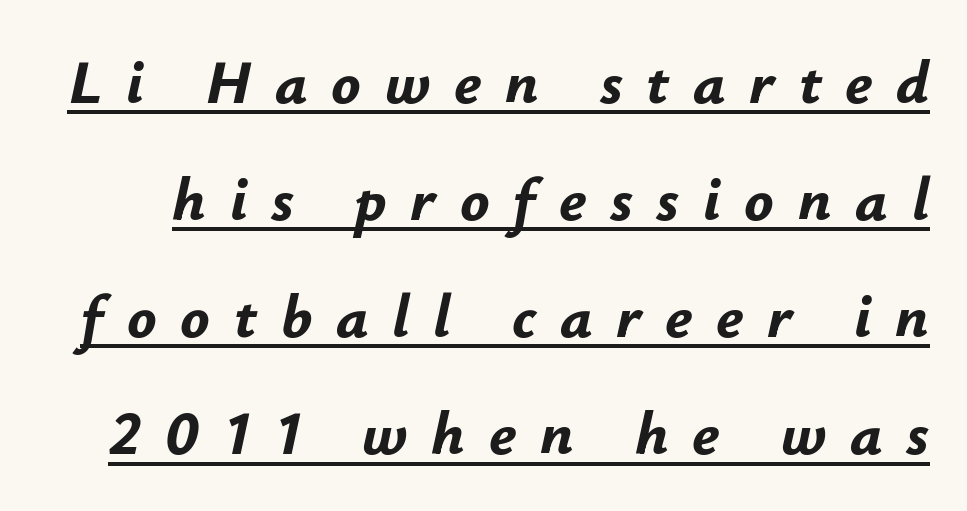
The image shows 61 px bold type, italic (leaning right); set loose line spacing (1.92x), unusually wide letter spacing (+0.39 em), underlined; low stroke contrast and a small x-height.
